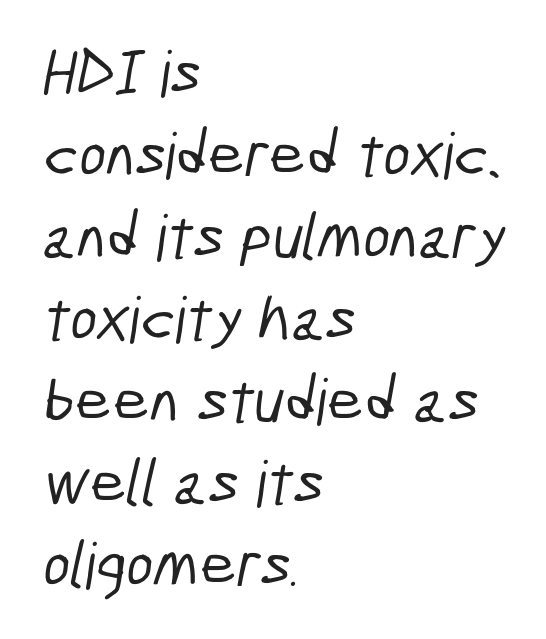
These lines are set flush left with a ragged right edge. Regarding serifs, this sample does without them. You could not count columns in this text — the font is proportionally spaced. The passage shown is not underscored anywhere. The letters sit at their default tracking, neither squeezed nor spread.
